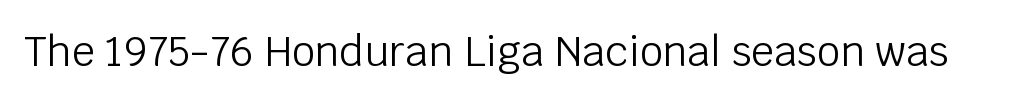
This sample uses a sans-serif face. How are the letters spaced? Ordinarily, with no added tracking. This is the regular roman posture of the typeface. Counters stay open thanks to moderate or lighter strokes.
